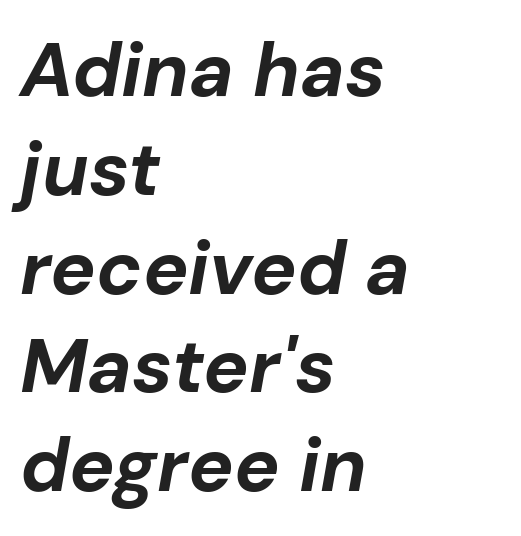
Q: Is the text bold? A: Yes.
Q: Is the text italic (slanted)? A: Yes, it leans right by about 10 degrees.
Q: Is the text underlined? A: No.
Q: How is the paragraph aligned? A: Left-aligned.
Q: Is the spacing between letters normal or unusually wide? A: Normal.
Q: Is the spacing between lines tight, normal or loose? A: Normal.
Q: Width (condensed, normal, or wide)? A: Normal.
Q: Stroke contrast? A: Low.
Q: x-height? A: Medium.
Q: Monospaced? A: No.
